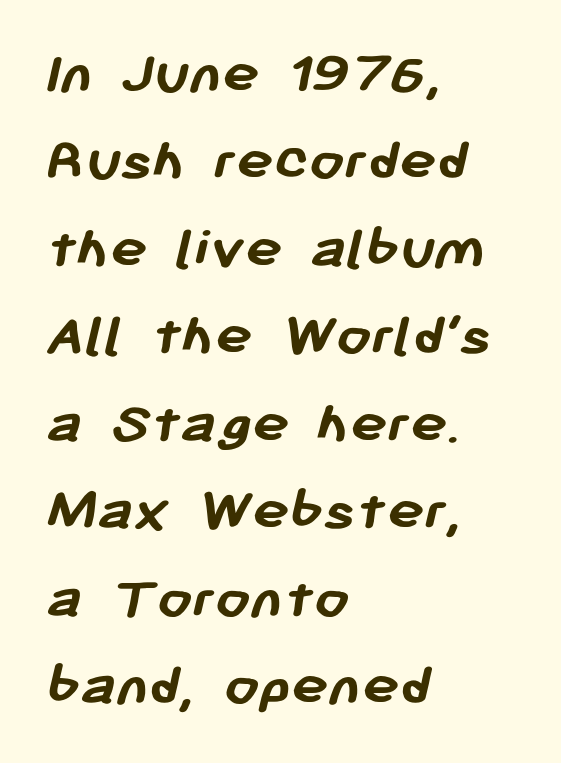
{"serif": "no", "bold": "yes", "weight": "semibold", "width": "normal", "stroke_contrast": "low", "x_height": "medium", "monospaced": "no", "underline": "no", "align": "left", "line_spacing": "normal", "line_spacing_ratio": 1.41, "letter_spacing": "normal", "letter_spacing_em": 0.0, "glyph_px": 62}
